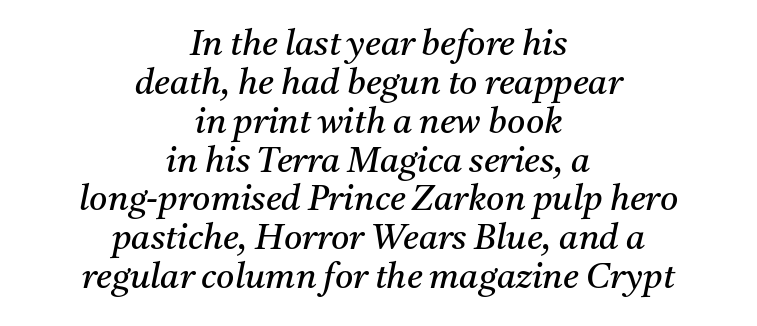
The image shows 35 px regular-weight serif type, italic (leaning right); set centered, tight line spacing (1.11x), normal letter spacing, not underlined; medium stroke contrast and a medium x-height.
